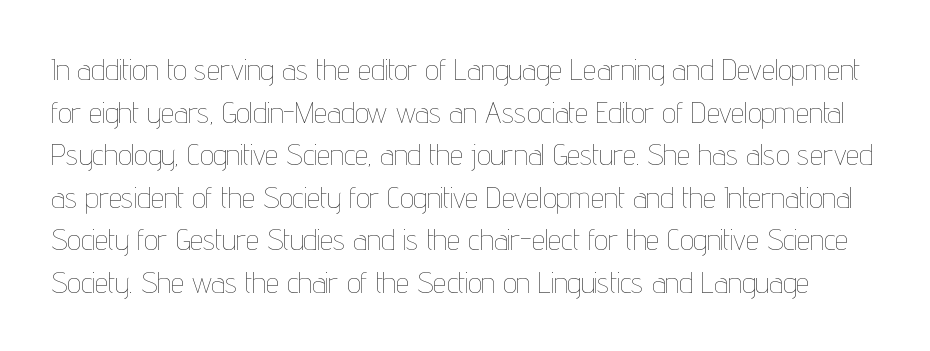
{"italic": "no", "bold": "no", "weight": "thin", "width": "condensed", "stroke_contrast": "low", "x_height": "medium", "monospaced": "no", "underline": "no", "line_spacing": "normal", "line_spacing_ratio": 1.42, "letter_spacing": "normal", "letter_spacing_em": 0.0, "glyph_px": 30}
